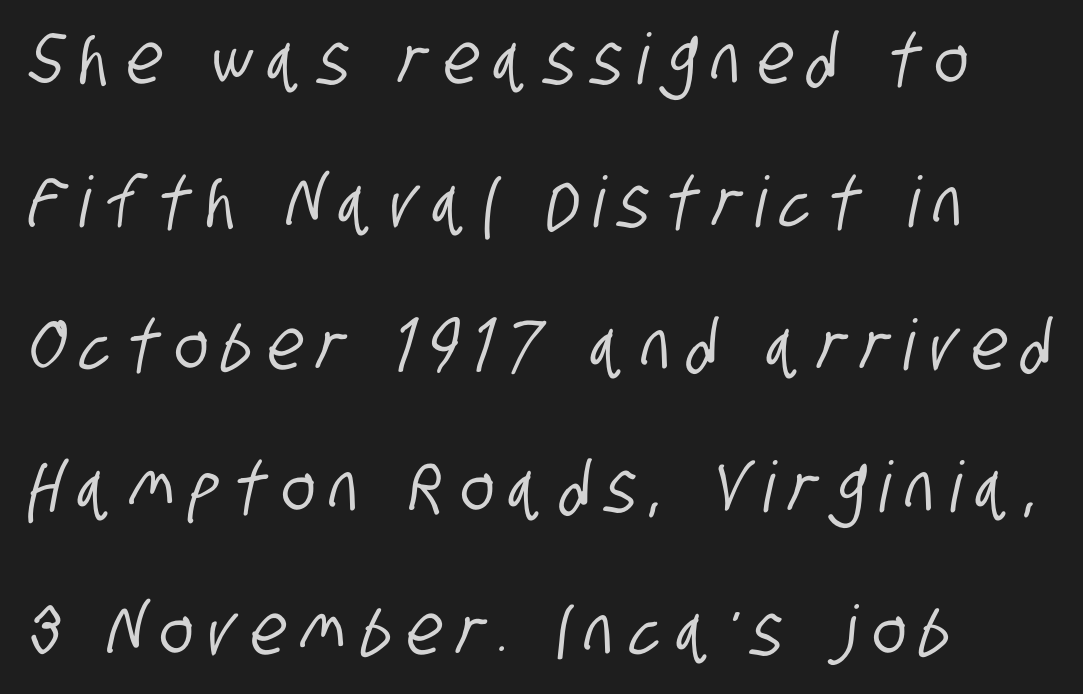
The image shows 70 px condensed sans-serif type; set left-aligned, loose line spacing (2.04x), unusually wide letter spacing (+0.23 em), not underlined; low stroke contrast and a large x-height.
